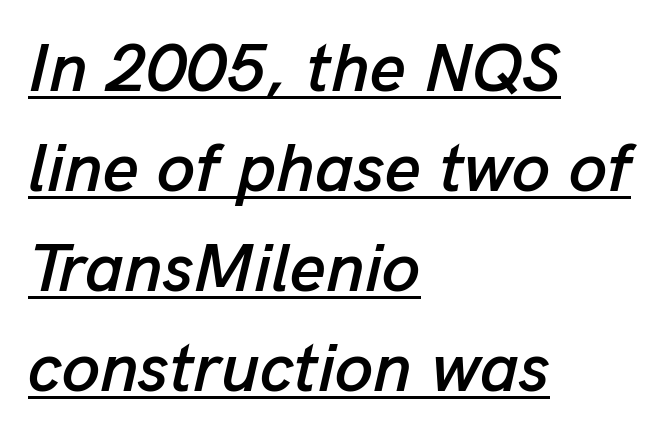
Yep, that's italic — everything's leaning. Looks like regular typesetting: each glyph gets only the width it needs. Is the block centered? No — it sits flush against the left margin. These characters rest on top of a visible drawn line. The leading is moderate, giving the passage an even texture. There is no visible air inserted between adjacent glyphs.
